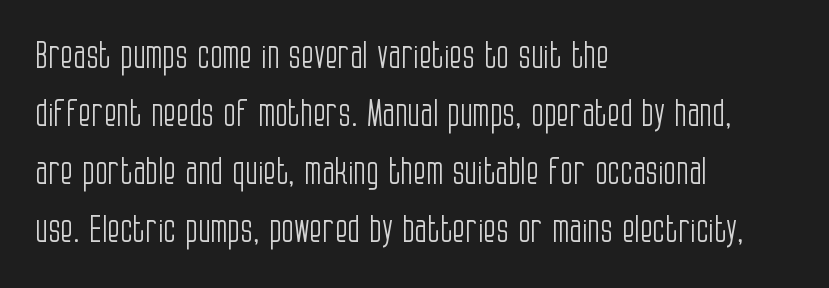
Regarding serifs, this sample does without them. The letterforms sit shoulder to shoulder at normal distance. Clear beneath every line of the passage. These lines stack with their left ends in a neat column.
